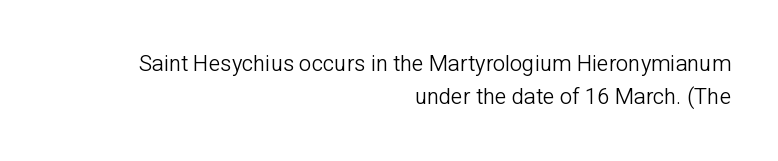
The foot of each line stays bare and open. The vertical gap from one line to the next is medium. These lines stack with their right ends in a neat column. Is there any slant? The stems are plumb. The strokes are not fattened; the text isn't bold.
